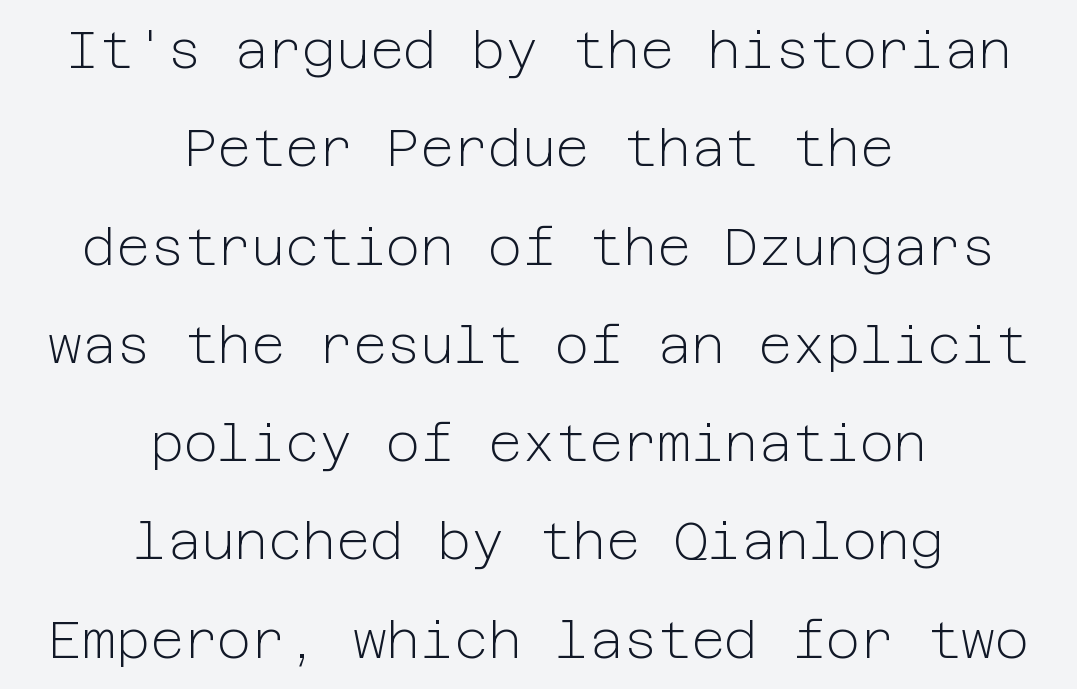
These lines stack symmetrically, like a column narrowing and widening about its center. These lines are composed in type without serifs. Caption: face not bold, strokes unweighted. Decoration check: the copy has no underline.
